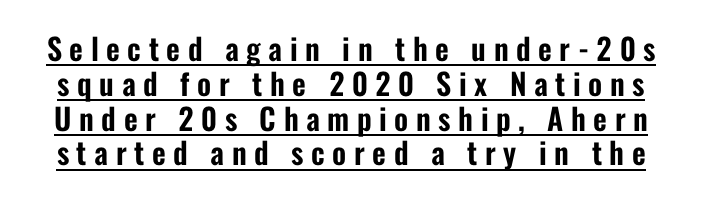
Q: Is the text italic (slanted)? A: No, it is upright.
Q: Is the typeface a serif or a sans-serif typeface? A: Sans-serif.
Q: Is the text underlined? A: Yes.
Q: Is the spacing between letters normal or unusually wide? A: Unusually wide.
Q: Width (condensed, normal, or wide)? A: Condensed.
Q: Stroke contrast? A: Low.
Q: x-height? A: Medium.
Q: Monospaced? A: No.
